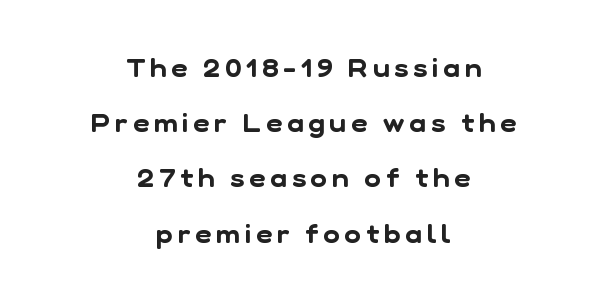
The image shows 25 px text type; set centered, loose line spacing (2.21x), unusually wide letter spacing (+0.2 em), not underlined.
